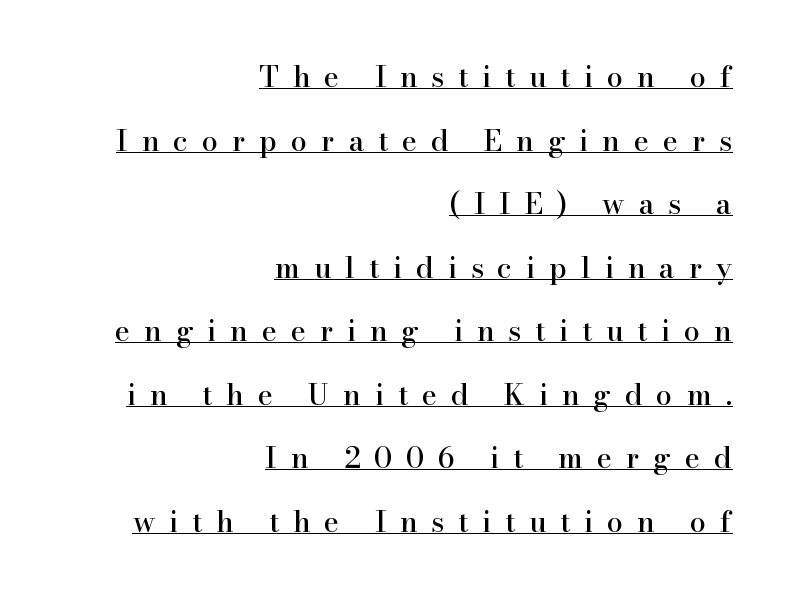
The image shows 29 px serif type, upright; set right-aligned, loose line spacing (2.19x), unusually wide letter spacing (+0.48 em), underlined; high stroke contrast and a small x-height.
